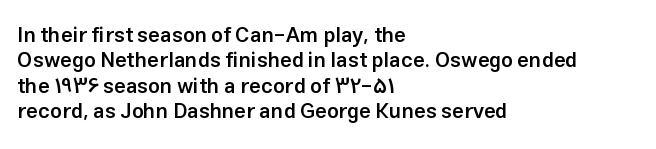
Characters follow at the spacing the type designer built in. Quick note: underline off. Line beginnings align vertically; line endings do not. Does the lettering tilt? It doesn't — this is upright. This is moderately heavy type, rendered in semibold.
